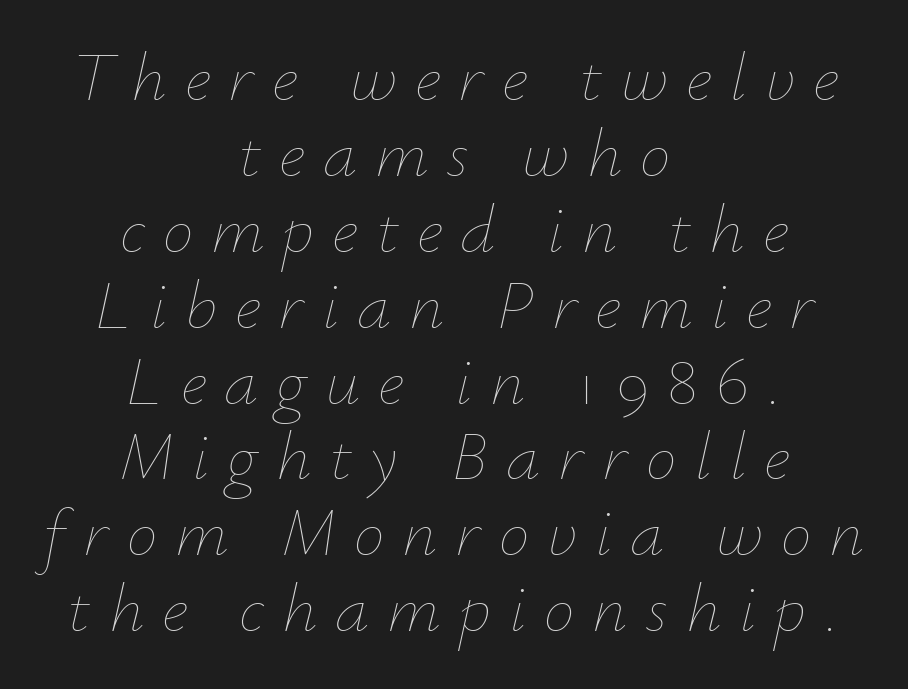
The image shows 69 px thin type, italic (leaning right); set centered, tight line spacing (1.1x), unusually wide letter spacing (+0.26 em), not underlined; low stroke contrast and a small x-height.
